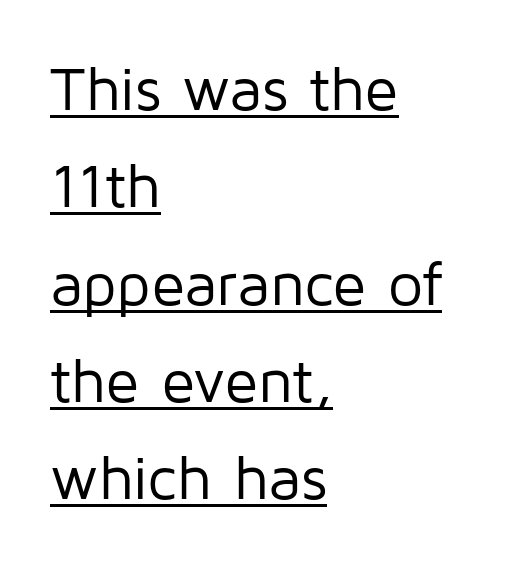
The letters sit at their default tracking, neither squeezed nor spread. The typesetter chose a ragged-right arrangement here. The rendering shows plain stroke endings on the letterforms — a sans-serif design. The passage shown is typed in a proportional face where columns would drift. The rendering uses a moderate line-height, typical for paragraphs. No extra ink here — the face is not bold.
